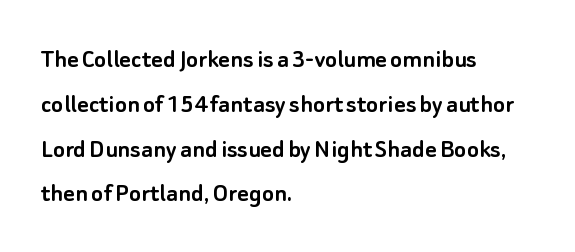
Each word holds together tightly as a unit, with standard inter-letter gaps. In terms of leading, this rendering sits right in the middle. Character widths vary here, with narrow letters taking less room than wide ones. Serifs: no, the terminals of the letterforms are clean. A student would call this left alignment; a typographer would say flush left, rag right.
